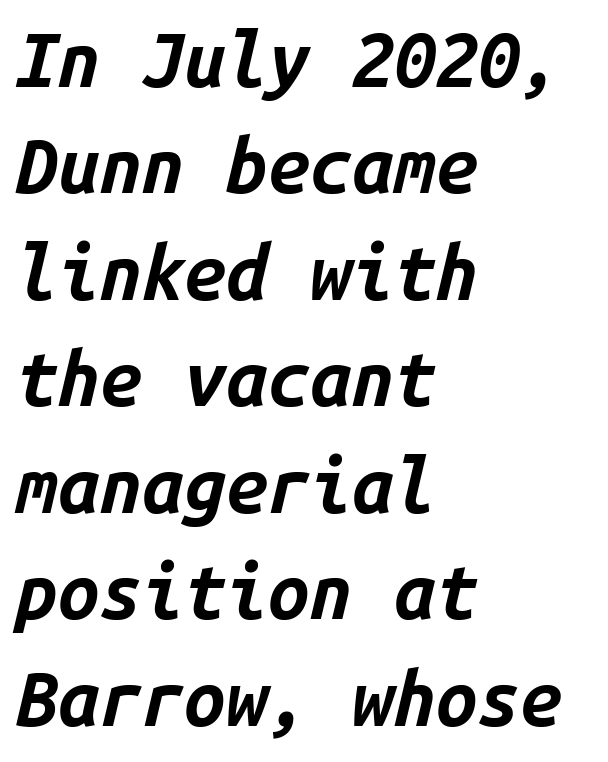
Q: Is the text bold? A: Yes.
Q: Is the text italic (slanted)? A: Yes, it leans right by about 14 degrees.
Q: Is the text underlined? A: No.
Q: How is the paragraph aligned? A: Left-aligned.
Q: Is the spacing between letters normal or unusually wide? A: Normal.
Q: Is the spacing between lines tight, normal or loose? A: Normal.
Q: Width (condensed, normal, or wide)? A: Normal.
Q: Stroke contrast? A: Low.
Q: x-height? A: Medium.
Q: Monospaced? A: Yes.
